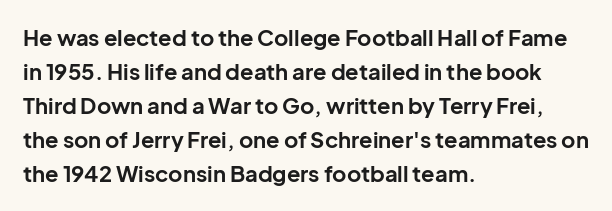
The image shows 22 px bold type, upright; set left-aligned, normal line spacing (1.55x), normal letter spacing, not underlined.
